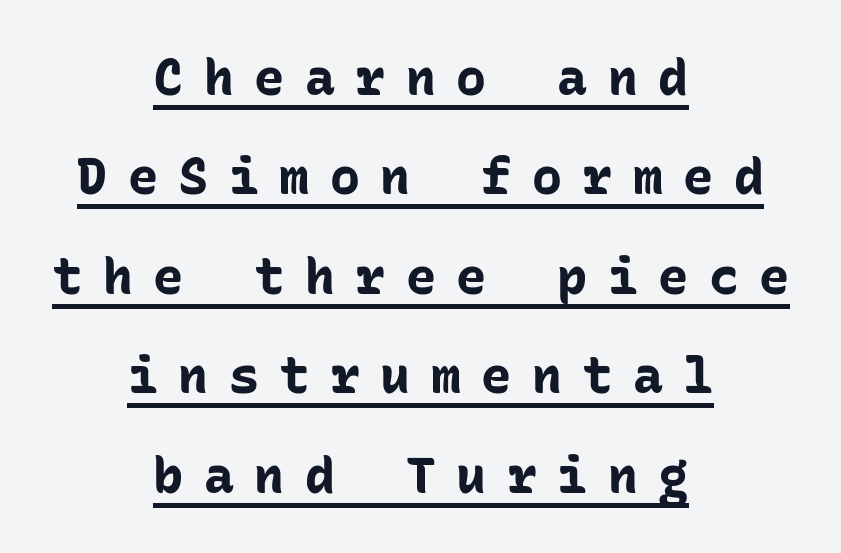
Q: Is the text bold? A: Yes.
Q: Is the text italic (slanted)? A: No, it is upright.
Q: Is the typeface a serif or a sans-serif typeface? A: Sans-serif.
Q: Is the text underlined? A: Yes.
Q: How is the paragraph aligned? A: Centered.
Q: Is the spacing between letters normal or unusually wide? A: Unusually wide.
Q: Is the spacing between lines tight, normal or loose? A: Loose.
Q: Width (condensed, normal, or wide)? A: Normal.
Q: Stroke contrast? A: Low.
Q: x-height? A: Medium.
Q: Monospaced? A: Yes.
